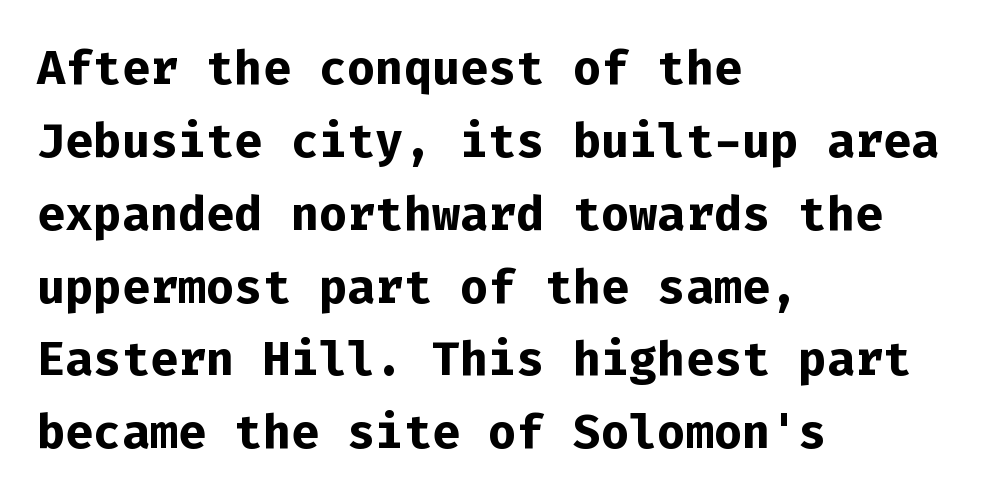
The image shows 47 px bold sans-serif type, upright, monospaced; set left-aligned, normal line spacing (1.55x), normal letter spacing, not underlined; low stroke contrast and a medium x-height.
